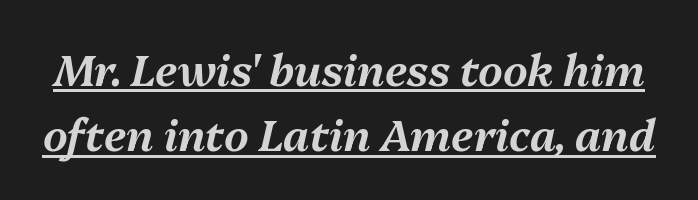
Does extra space separate the letters? No, they use regular spacing. Notice how descenders clear the ascenders below comfortably — that's standard leading. Rendered with sloped, italic letterforms. Check the space under the baseline: a stroke is drawn there. The letters advance in unequal steps, a hallmark of proportional type.
